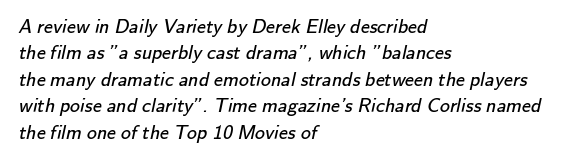
{"bold": "no", "underline": "no", "align": "left", "line_spacing": "normal", "line_spacing_ratio": 1.32, "letter_spacing": "normal", "letter_spacing_em": 0.0, "glyph_px": 20}
